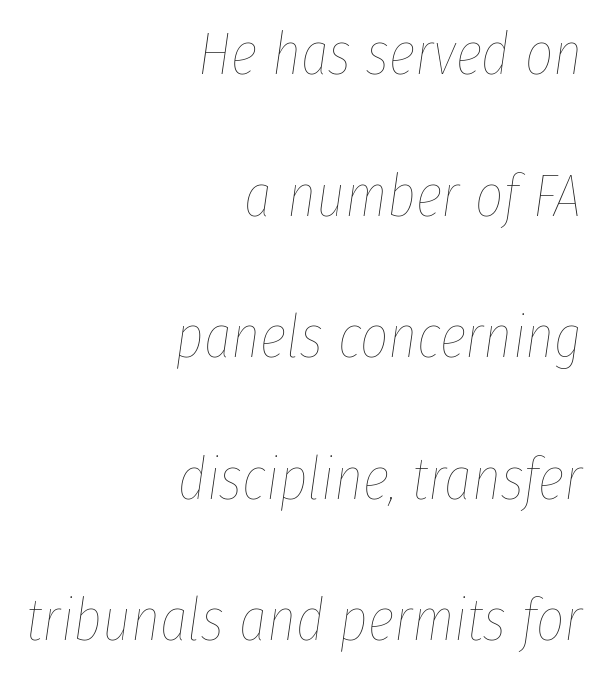
{"italic": "yes", "lean": "right", "slant_degrees": 8, "bold": "no", "weight": "thin", "width": "condensed", "stroke_contrast": "low", "x_height": "medium", "monospaced": "no", "underline": "no", "align": "right", "line_spacing": "loose", "line_spacing_ratio": 2.32, "letter_spacing": "normal", "letter_spacing_em": 0.0, "glyph_px": 61}
